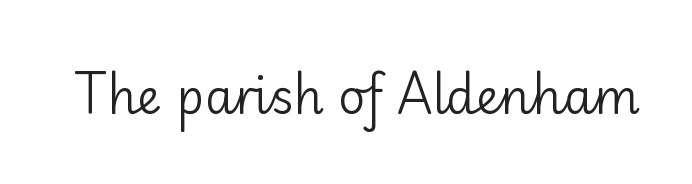
The image shows 47 px regular-weight sans-serif type, upright; set normal letter spacing, not underlined; low stroke contrast and a small x-height.
